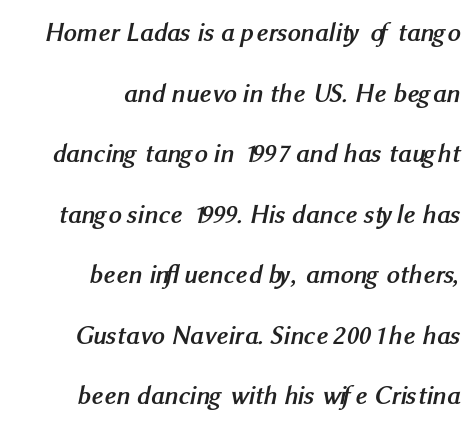
{"bold": "yes", "underline": "no", "align": "right", "line_spacing": "loose", "line_spacing_ratio": 2.33, "letter_spacing": "normal", "letter_spacing_em": 0.0, "glyph_px": 26}
